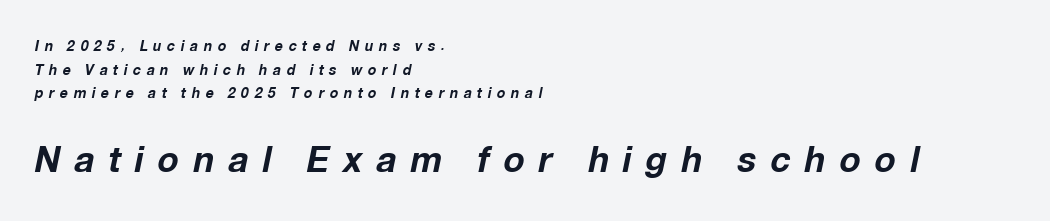
{"italic": "yes", "lean": "right", "slant_degrees": 12, "bold": "yes", "weight": "bold", "width": "normal", "stroke_contrast": "low", "x_height": "medium", "monospaced": "no", "underline": "no", "align": "left", "line_spacing": "normal", "line_spacing_ratio": 1.69, "letter_spacing": "wide", "letter_spacing_em": 0.4, "larger_block": "second", "size_ratio": 2.5, "glyph_px": 35}
